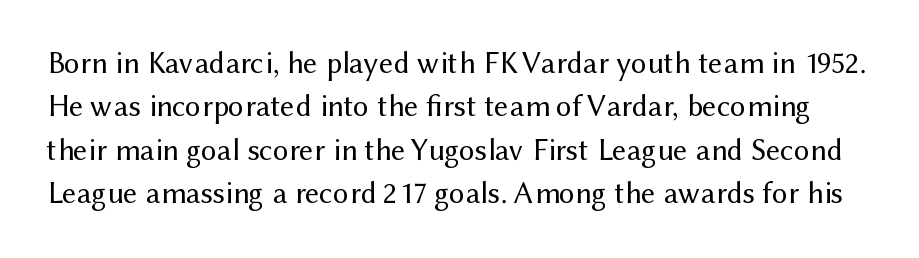
Q: Is the text bold? A: No.
Q: Is the text italic (slanted)? A: No, it is upright.
Q: Is the typeface a serif or a sans-serif typeface? A: Sans-serif.
Q: Is the text underlined? A: No.
Q: Is the spacing between letters normal or unusually wide? A: Normal.
Q: Is the spacing between lines tight, normal or loose? A: Normal.
Q: Width (condensed, normal, or wide)? A: Normal.
Q: Stroke contrast? A: Medium.
Q: x-height? A: Medium.
Q: Monospaced? A: No.
